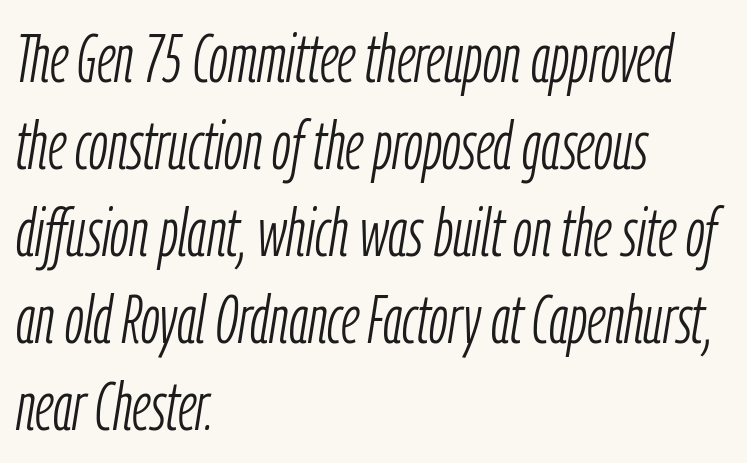
The image shows 68 px light, condensed type, italic (leaning right); set left-aligned, normal line spacing (1.28x), normal letter spacing, not underlined; low stroke contrast and a medium x-height.
